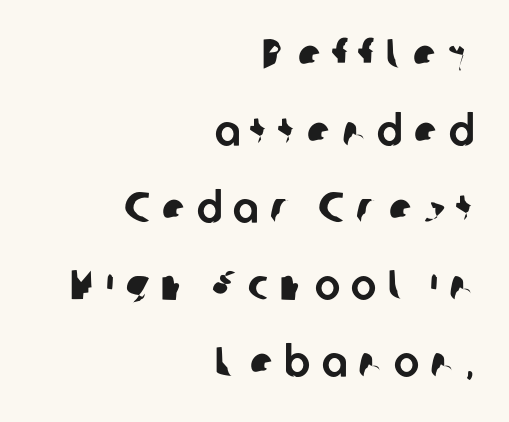
Q: Is the typeface a serif or a sans-serif typeface? A: Sans-serif.
Q: Is the text underlined? A: No.
Q: How is the paragraph aligned? A: Right-aligned.
Q: Is the spacing between letters normal or unusually wide? A: Unusually wide.
Q: Width (condensed, normal, or wide)? A: Normal.
Q: Stroke contrast? A: Low.
Q: x-height? A: Medium.
Q: Monospaced? A: No.
